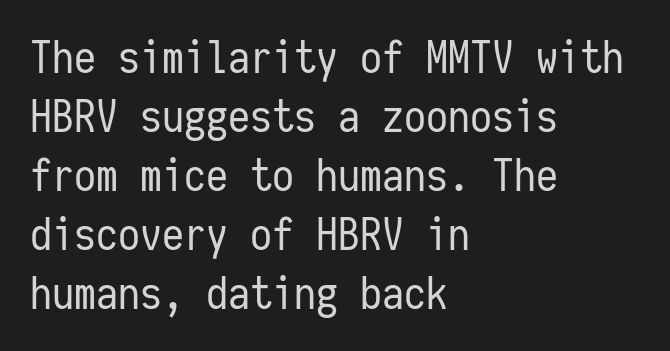
{"serif": "no", "italic": "no", "bold": "no", "weight": "regular", "width": "condensed", "stroke_contrast": "low", "x_height": "medium", "monospaced": "yes", "underline": "no", "align": "left", "line_spacing": "normal", "line_spacing_ratio": 1.34, "letter_spacing": "normal", "letter_spacing_em": 0.0, "glyph_px": 44}
